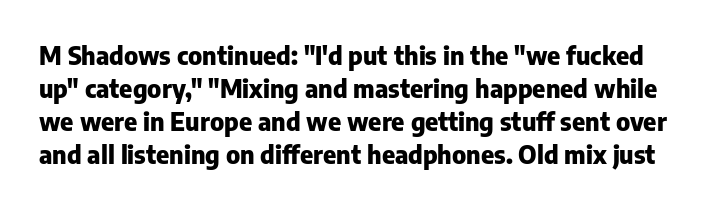
The image shows 25 px bold type, upright; set normal line spacing (1.32x), normal letter spacing, not underlined.
